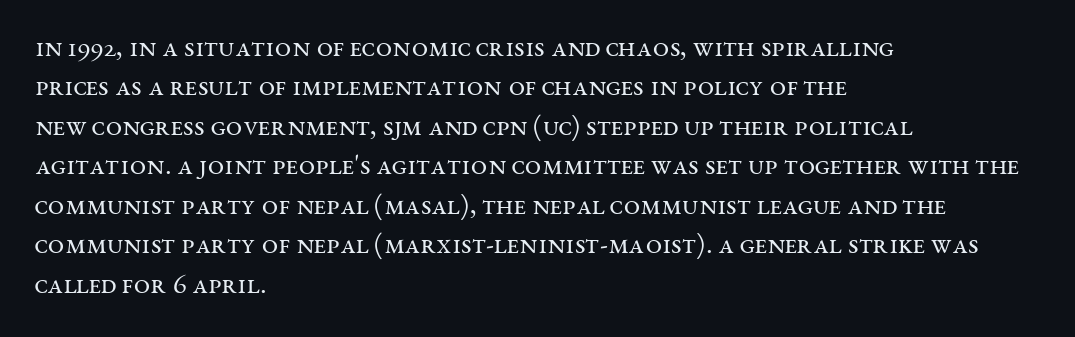
{"serif": "yes", "italic": "no", "bold": "no", "weight": "regular", "width": "wide", "stroke_contrast": "medium", "x_height": "large", "monospaced": "no", "underline": "no", "align": "left", "line_spacing": "normal", "line_spacing_ratio": 1.36, "letter_spacing": "normal", "letter_spacing_em": 0.0, "glyph_px": 29}
